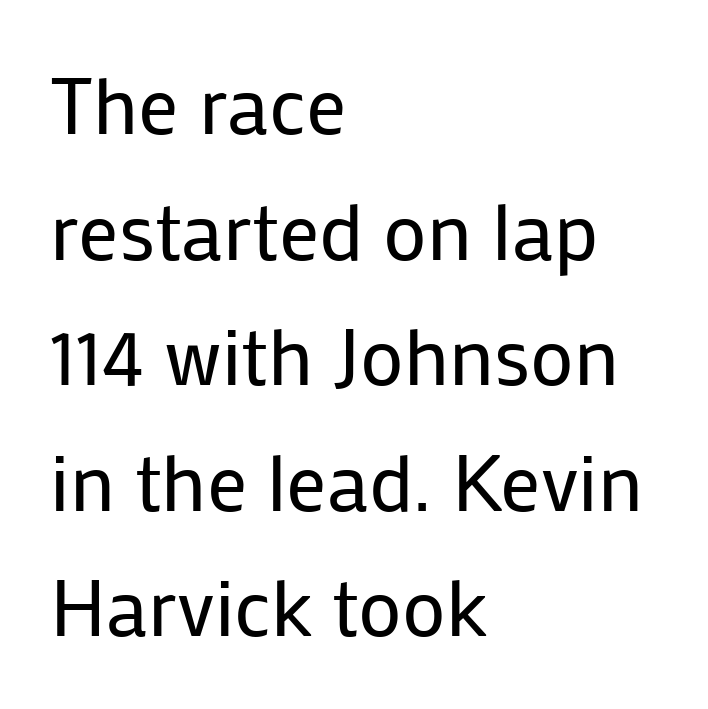
{"serif": "no", "italic": "no", "bold": "no", "weight": "regular", "width": "normal", "stroke_contrast": "low", "x_height": "medium", "monospaced": "no", "underline": "no", "align": "left", "line_spacing": "normal", "line_spacing_ratio": 1.57, "letter_spacing": "normal", "letter_spacing_em": 0.0, "glyph_px": 80}
